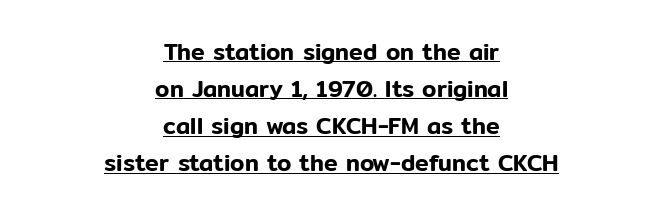
Q: Is the text italic (slanted)? A: No, it is upright.
Q: Is the text underlined? A: Yes.
Q: How is the paragraph aligned? A: Centered.
Q: Is the spacing between letters normal or unusually wide? A: Normal.
Q: Is the spacing between lines tight, normal or loose? A: Normal.
